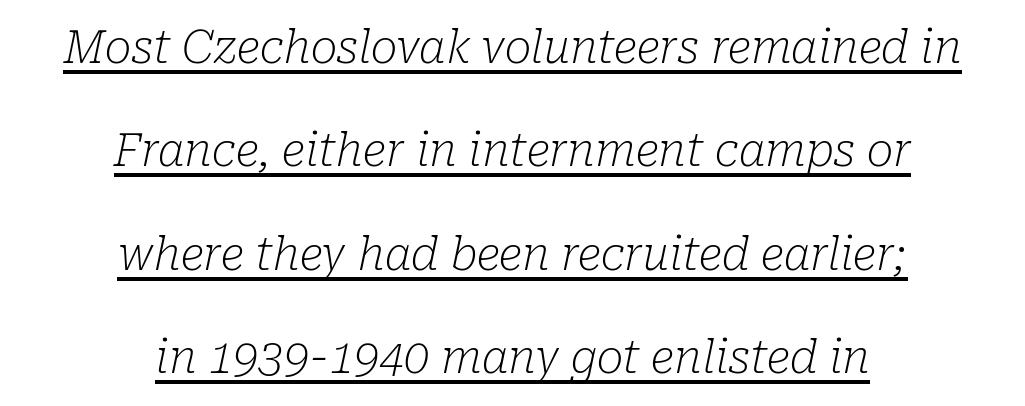
Q: Is the text bold? A: No.
Q: Is the text italic (slanted)? A: Yes, it leans right by about 10 degrees.
Q: Is the typeface a serif or a sans-serif typeface? A: Serif.
Q: Is the text underlined? A: Yes.
Q: How is the paragraph aligned? A: Centered.
Q: Is the spacing between letters normal or unusually wide? A: Normal.
Q: Is the spacing between lines tight, normal or loose? A: Loose.
Q: Width (condensed, normal, or wide)? A: Normal.
Q: Stroke contrast? A: Low.
Q: x-height? A: Medium.
Q: Monospaced? A: No.
